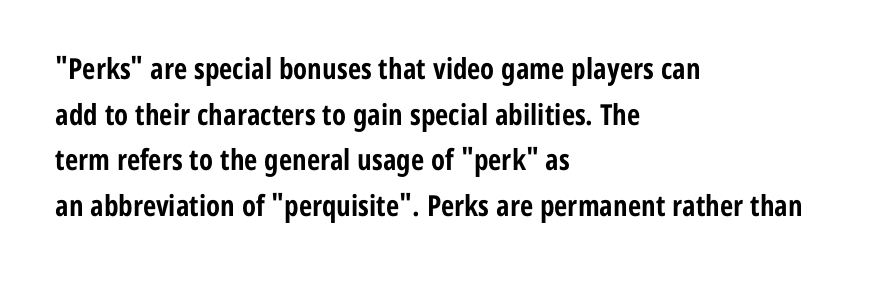
Q: Is the text bold? A: Yes.
Q: Is the text italic (slanted)? A: No, it is upright.
Q: Is the typeface a serif or a sans-serif typeface? A: Sans-serif.
Q: Is the text underlined? A: No.
Q: How is the paragraph aligned? A: Left-aligned.
Q: Is the spacing between letters normal or unusually wide? A: Normal.
Q: Is the spacing between lines tight, normal or loose? A: Normal.
Q: Width (condensed, normal, or wide)? A: Condensed.
Q: Stroke contrast? A: Low.
Q: x-height? A: Medium.
Q: Monospaced? A: No.
